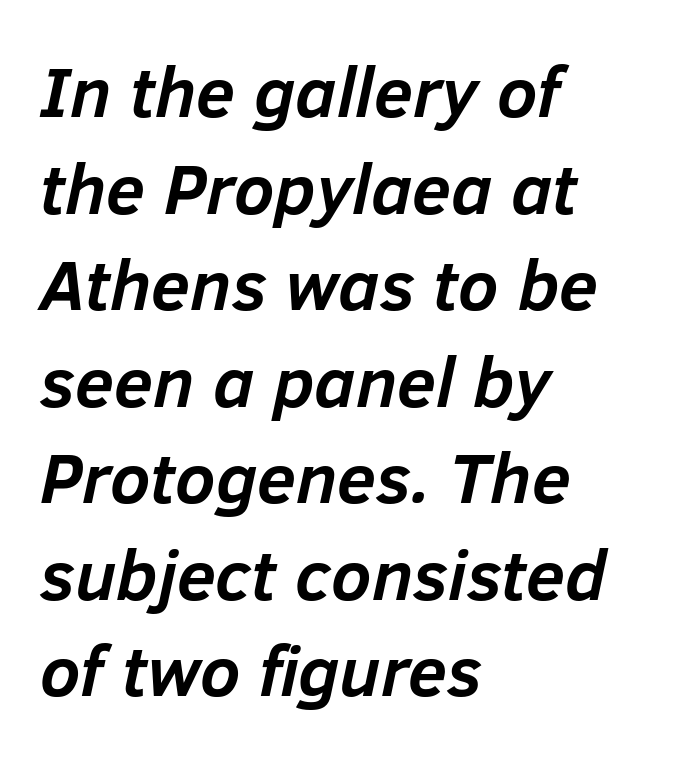
The image shows 71 px semibold type, italic (leaning right); set left-aligned, normal line spacing (1.36x), normal letter spacing, not underlined; low stroke contrast and a medium x-height.
